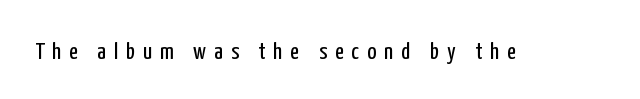
On a weight scale, this lands at 450 or below. The baseline area is clear. Quick note: not italic, upright. Here the glyphs are tracked loosely, breaking word shapes into spaced letters.
